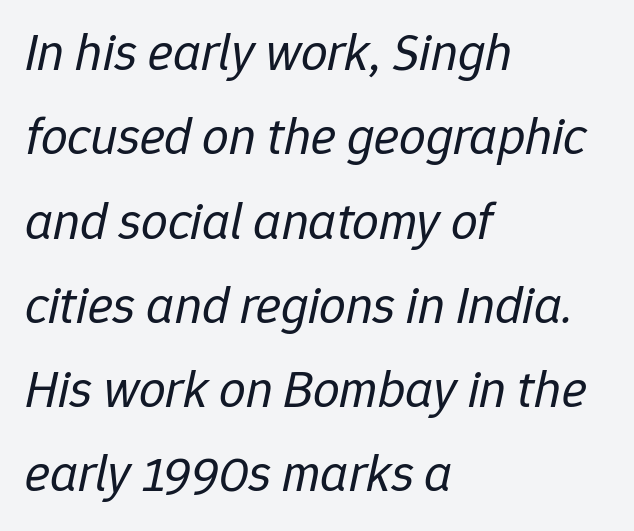
Q: Is the text bold? A: No.
Q: Is the text italic (slanted)? A: Yes, it leans right by about 12 degrees.
Q: Is the text underlined? A: No.
Q: How is the paragraph aligned? A: Left-aligned.
Q: Is the spacing between letters normal or unusually wide? A: Normal.
Q: Is the spacing between lines tight, normal or loose? A: Normal.
Q: Width (condensed, normal, or wide)? A: Normal.
Q: Stroke contrast? A: Low.
Q: x-height? A: Medium.
Q: Monospaced? A: No.
